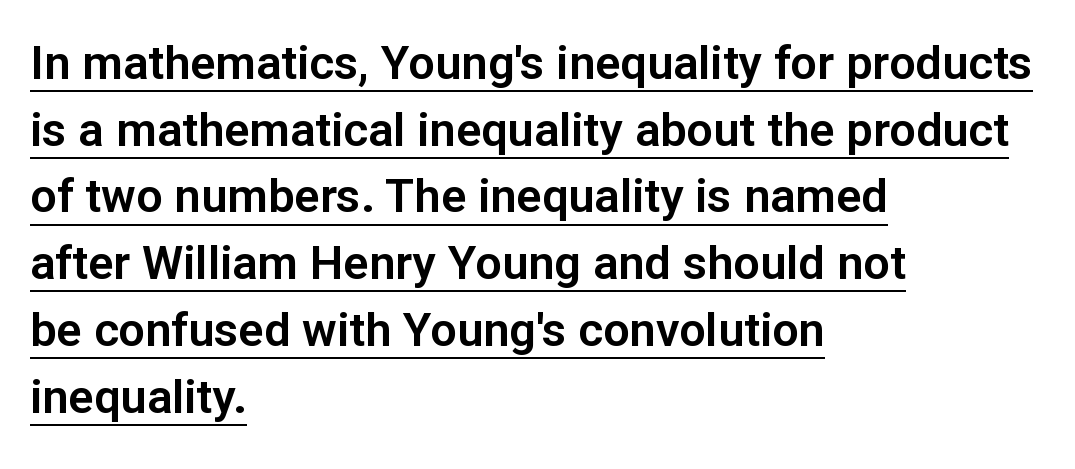
Descenders here cross a horizontal rule under the line. There is no visible air inserted between adjacent glyphs. Notice how the stems are strictly vertical — no italics here. Note: no serifs on the glyphs. Teacher's note: observe the even left margin — that is flush-left alignment.
